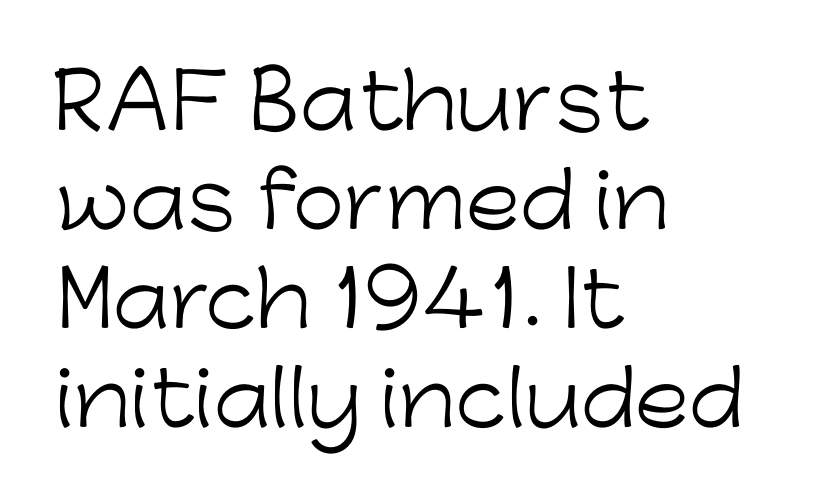
Q: Is the text bold? A: No.
Q: Is the text italic (slanted)? A: No, it is upright.
Q: Is the typeface a serif or a sans-serif typeface? A: Sans-serif.
Q: Is the text underlined? A: No.
Q: How is the paragraph aligned? A: Left-aligned.
Q: Is the spacing between letters normal or unusually wide? A: Normal.
Q: Is the spacing between lines tight, normal or loose? A: Normal.
Q: Width (condensed, normal, or wide)? A: Normal.
Q: Stroke contrast? A: Low.
Q: x-height? A: Medium.
Q: Monospaced? A: No.
